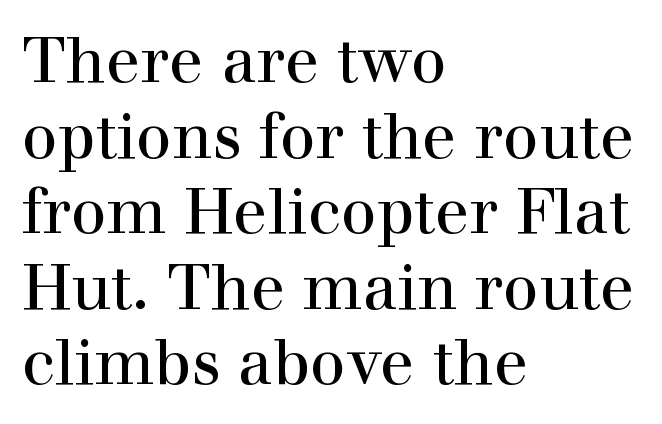
The image shows 63 px serif type, upright; set left-aligned, line spacing 1.2x, normal letter spacing, not underlined; a medium x-height.
